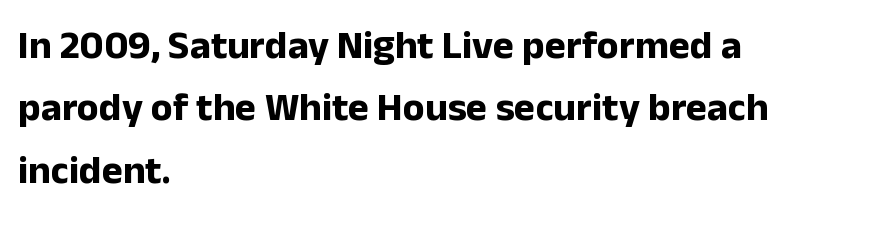
These lines are rendered in a variable-pitch font. You could call the tracking neutral — neither tight nor loose. The typesetting leans heavy: a genuine bold. Line starts are locked; line ends wander. You can tell from the bare stems that sans-serif type was used.
